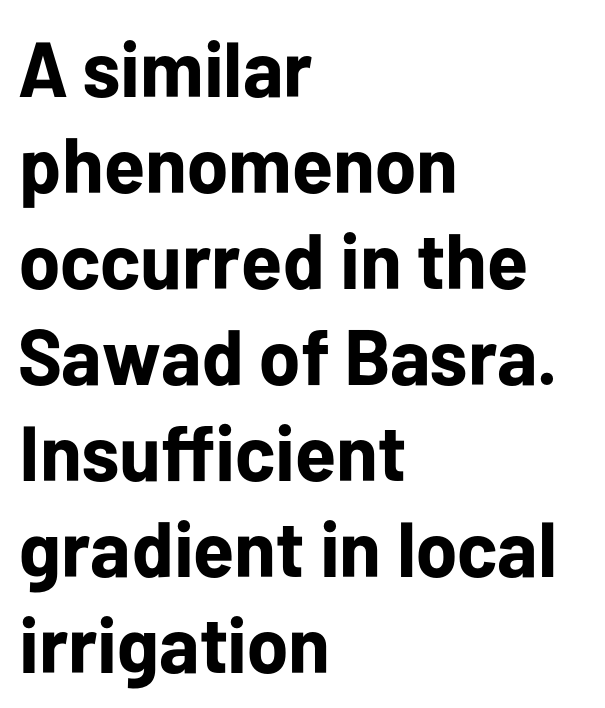
Look at the tracking — it's just the regular setting, nothing added. The lines in this sample share a left origin and differ only in where they stop. Bold? Absolutely — the strokes are thick and heavy. Is this a fixed-width face? No — the glyphs have proportional, varying widths. This rendering features lettering with no underline. Every stem runs plumb, perpendicular to the baseline.
